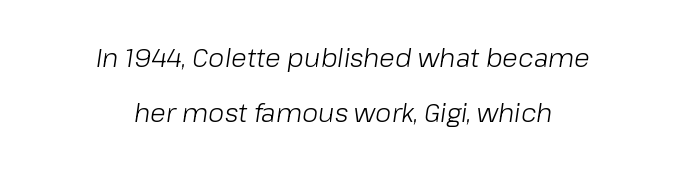
{"italic": "yes", "lean": "right", "slant_degrees": 8, "bold": "no", "underline": "no", "align": "center", "line_spacing": "loose", "line_spacing_ratio": 2.11, "letter_spacing": "normal", "letter_spacing_em": 0.0, "glyph_px": 26}
